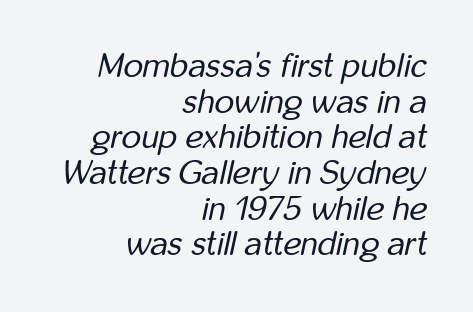
Standard letterfit; no display-style spreading of the glyphs. The paragraph has a hard right edge and a soft left edge. Is there much room between lines? No — they nearly touch. Yep, that's italic — everything's leaning.
